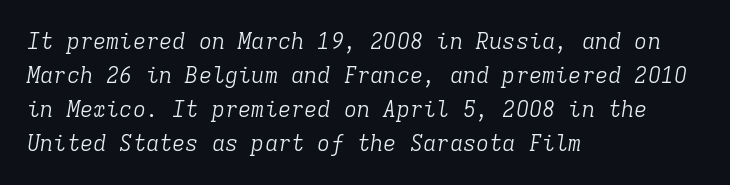
The image shows 22 px text type, italic (leaning right); set left-aligned, normal line spacing (1.54x), normal letter spacing, not underlined.
